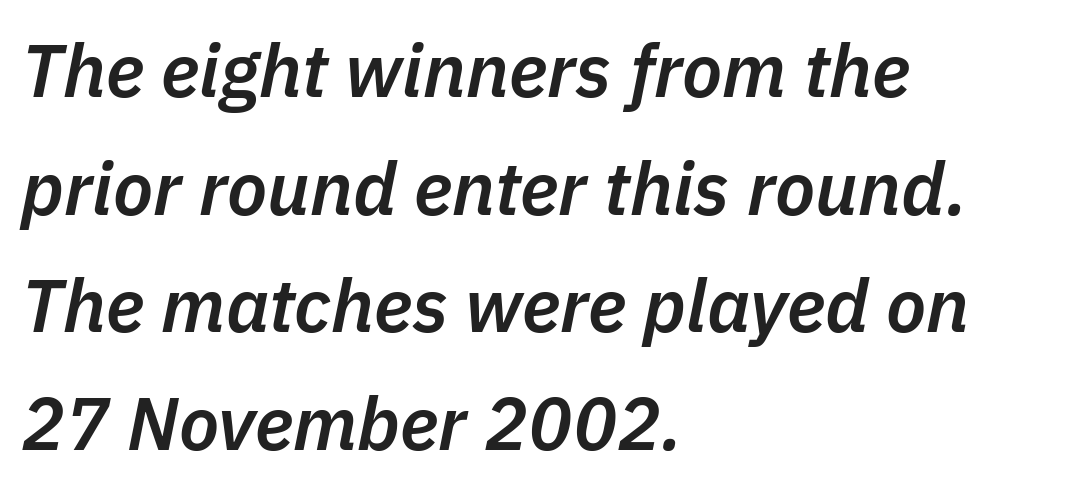
The image shows 74 px semibold type, italic (leaning right); set left-aligned, normal line spacing (1.59x), normal letter spacing, not underlined; low stroke contrast and a medium x-height.
